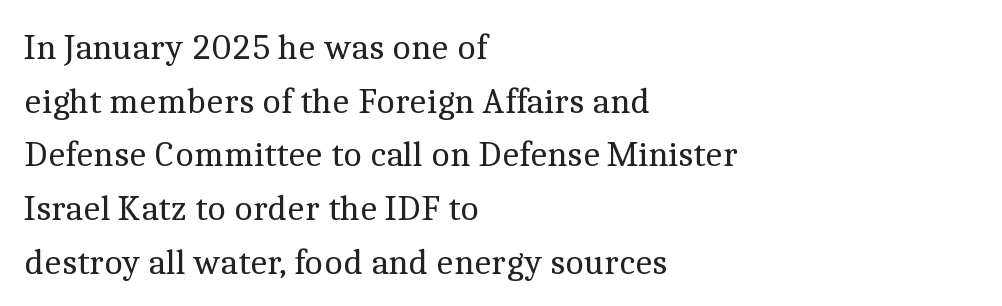
Q: Is the text bold? A: No.
Q: Is the text italic (slanted)? A: No, it is upright.
Q: Is the typeface a serif or a sans-serif typeface? A: Serif.
Q: Is the text underlined? A: No.
Q: How is the paragraph aligned? A: Left-aligned.
Q: Is the spacing between letters normal or unusually wide? A: Normal.
Q: Is the spacing between lines tight, normal or loose? A: Normal.
Q: Width (condensed, normal, or wide)? A: Normal.
Q: x-height? A: Medium.
Q: Monospaced? A: No.
